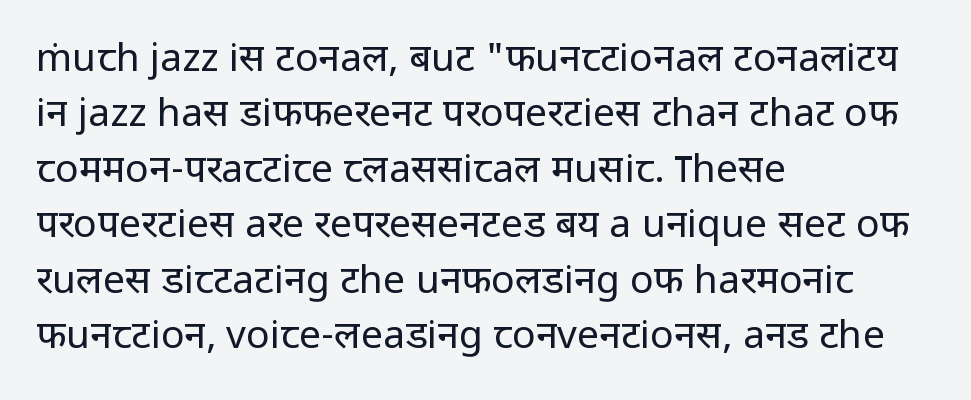
The image shows 39 px regular-weight sans-serif type, upright; set left-aligned, normal line spacing (1.42x), normal letter spacing, not underlined; low stroke contrast and a medium x-height.
